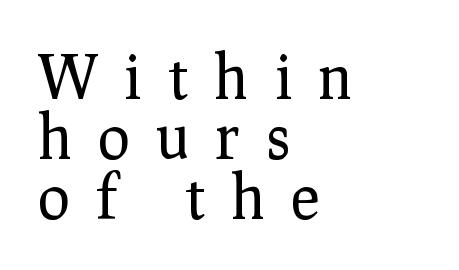
{"serif": "yes", "italic": "no", "bold": "no", "weight": "regular", "width": "normal", "stroke_contrast": "low", "x_height": "medium", "monospaced": "no", "underline": "no", "align": "left", "line_spacing": "tight", "line_spacing_ratio": 1.0, "letter_spacing": "wide", "letter_spacing_em": 0.44, "glyph_px": 60}
